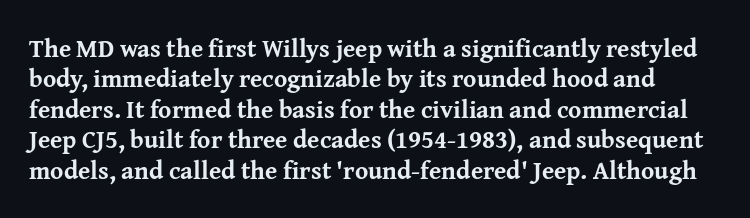
{"italic": "no", "bold": "yes", "underline": "no", "line_spacing_ratio": 1.22, "letter_spacing": "normal", "letter_spacing_em": 0.0, "glyph_px": 25}
